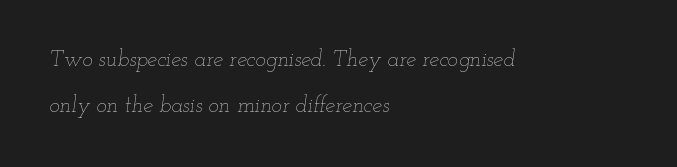
{"italic": "yes", "lean": "right", "slant_degrees": 12, "bold": "no", "underline": "no", "align": "left", "line_spacing": "loose", "line_spacing_ratio": 2.08, "letter_spacing": "normal", "letter_spacing_em": 0.0, "glyph_px": 22}
